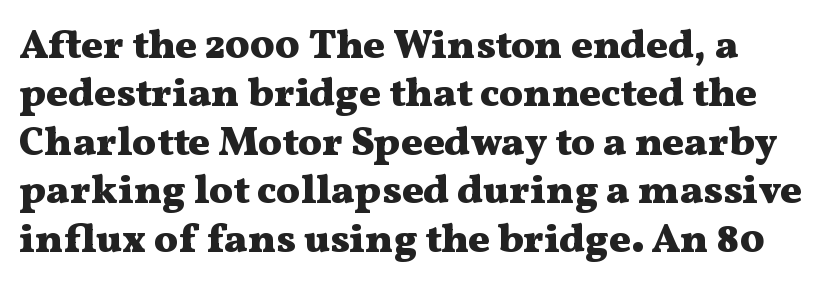
Are there feet on the stems? There are — it's a serif. The space directly below the letters is spotless. The letters are bold, with thick, heavy strokes. The horizontal fit of the characters is conventional and even. Here the designer chose a conventional face with non-uniform glyph widths.
